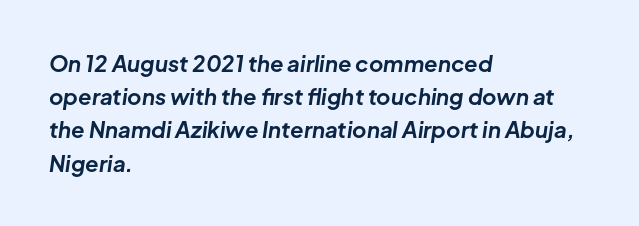
{"italic": "yes", "lean": "right", "slant_degrees": 8, "bold": "yes", "underline": "no", "align": "left", "line_spacing": "normal", "line_spacing_ratio": 1.51, "letter_spacing": "normal", "letter_spacing_em": 0.0, "glyph_px": 22}
